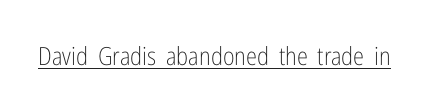
The letterforms sit at book weight or below. Posture: upright roman. Here the glyphs are tracked normally, forming tight word shapes. The words here are underlined.
